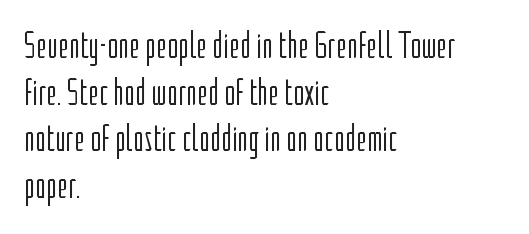
The image shows 37 px light, condensed sans-serif type, upright; set left-aligned, normal line spacing (1.26x), normal letter spacing, not underlined; low stroke contrast and a medium x-height.
